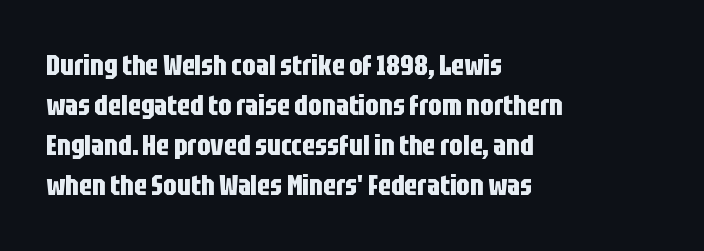
{"serif": "no", "italic": "no", "bold": "yes", "weight": "bold", "width": "condensed", "stroke_contrast": "low", "x_height": "large", "monospaced": "no", "underline": "no", "align": "left", "line_spacing": "normal", "line_spacing_ratio": 1.38, "letter_spacing": "normal", "letter_spacing_em": 0.0, "glyph_px": 29}
